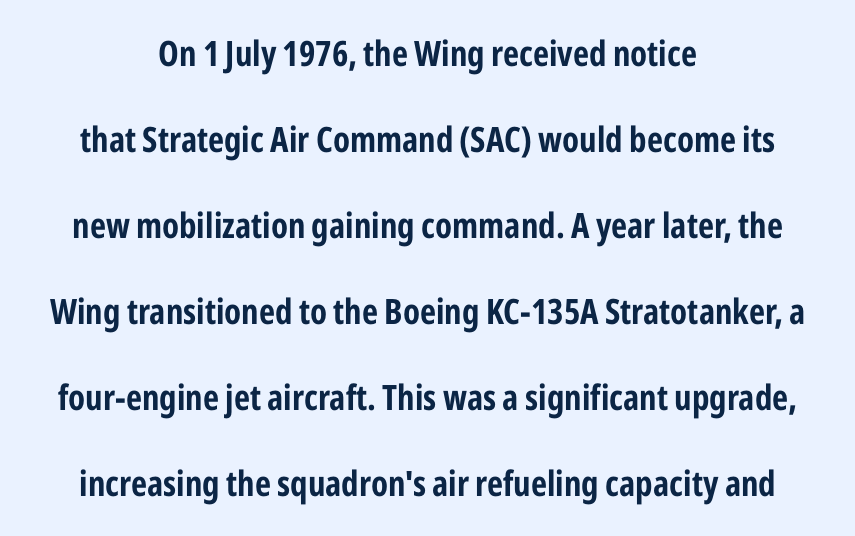
The image shows 35 px bold, condensed sans-serif type, upright; set centered, loose line spacing (2.46x), normal letter spacing, not underlined; low stroke contrast and a medium x-height.
